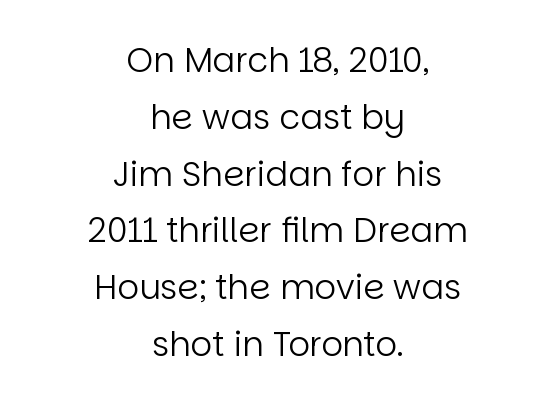
The image shows 34 px regular-weight sans-serif type, upright; set centered, normal line spacing (1.67x), normal letter spacing, not underlined; low stroke contrast and a large x-height.
